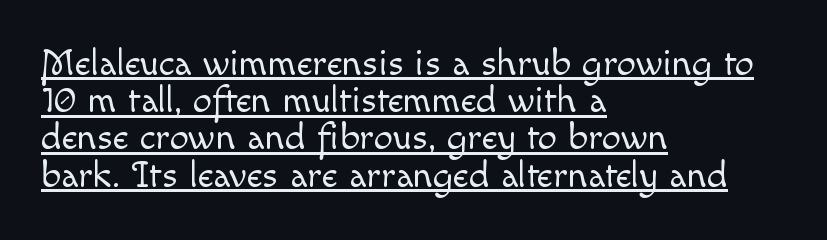
Q: Is the text bold? A: No.
Q: Is the text italic (slanted)? A: No, it is upright.
Q: Is the text underlined? A: Yes.
Q: How is the paragraph aligned? A: Left-aligned.
Q: Is the spacing between letters normal or unusually wide? A: Normal.
Q: Is the spacing between lines tight, normal or loose? A: Tight.
Q: Width (condensed, normal, or wide)? A: Normal.
Q: x-height? A: Small.
Q: Monospaced? A: No.
